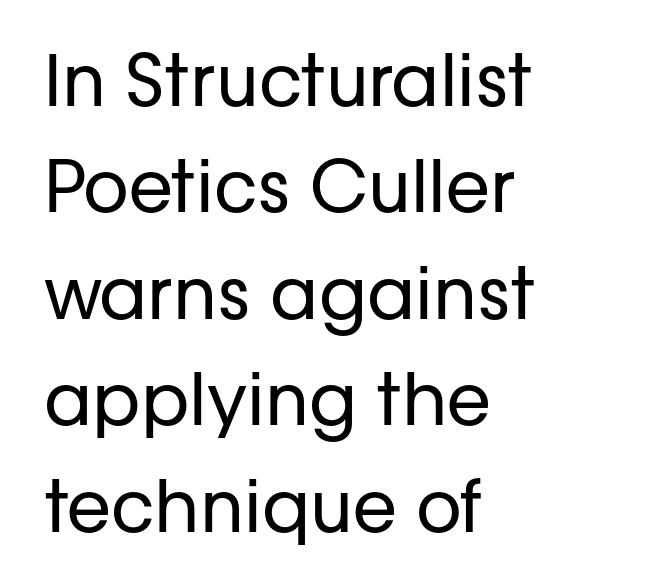
The image shows 71 px regular-weight sans-serif type, upright; set left-aligned, normal line spacing (1.5x), normal letter spacing, not underlined; low stroke contrast and a medium x-height.
